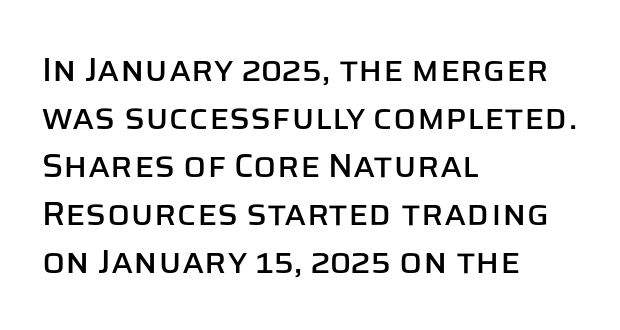
The image shows 34 px sans-serif type, upright; set left-aligned, normal line spacing (1.41x), normal letter spacing, not underlined; low stroke contrast and a large x-height.
